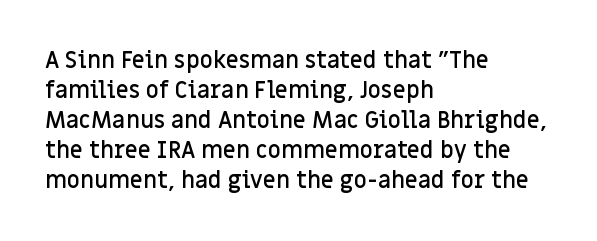
{"italic": "no", "bold": "semi", "underline": "no", "align": "left", "line_spacing": "normal", "line_spacing_ratio": 1.3, "letter_spacing": "normal", "letter_spacing_em": 0.0, "glyph_px": 23}
